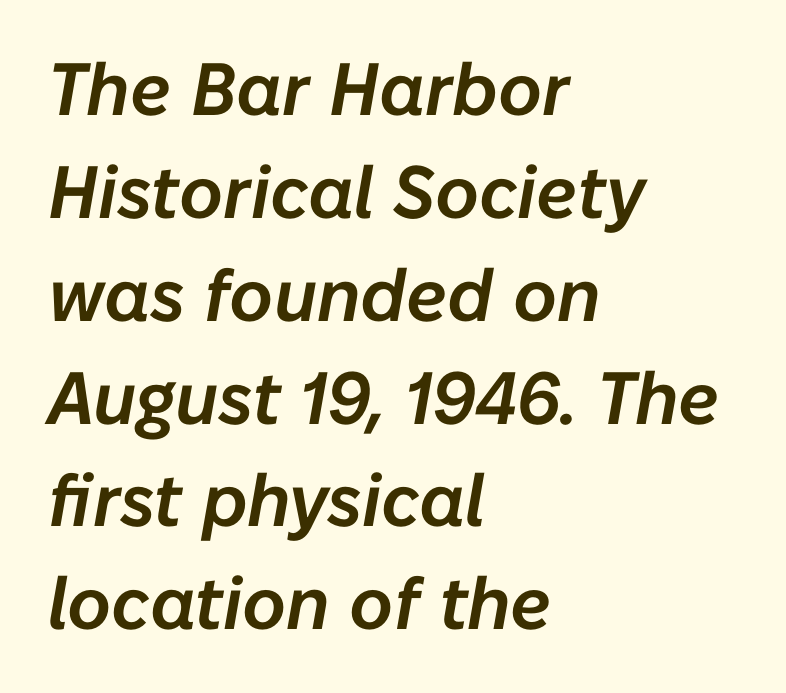
The words here are not underlined. The letters are slanted; this is an italic face. Students, observe: this is what conventionally led text looks like. A typesetter would call this zero additional tracking. This rendering uses left alignment, leaving the right contour irregular. Character widths vary here, with narrow letters taking less room than wide ones.
